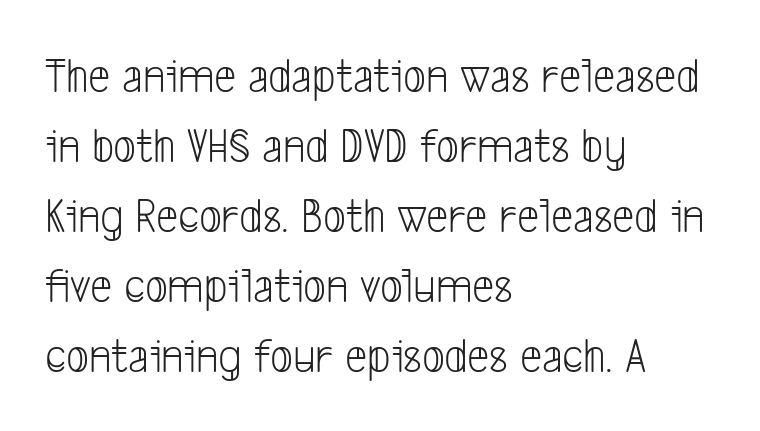
{"serif": "no", "bold": "no", "weight": "light", "width": "condensed", "stroke_contrast": "low", "x_height": "medium", "monospaced": "no", "underline": "no", "align": "left", "line_spacing": "normal", "line_spacing_ratio": 1.4, "letter_spacing": "normal", "letter_spacing_em": 0.0, "glyph_px": 50}
